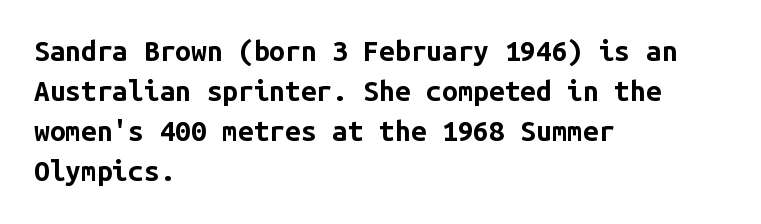
The image shows 28 px bold sans-serif type, upright, monospaced; set left-aligned, normal line spacing (1.43x), normal letter spacing, not underlined; low stroke contrast and a medium x-height.
